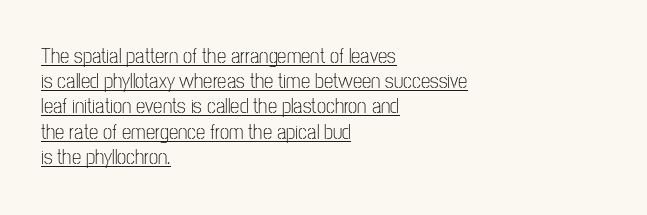
Q: Is the text bold? A: No.
Q: Is the text italic (slanted)? A: No, it is upright.
Q: Is the text underlined? A: Yes.
Q: How is the paragraph aligned? A: Left-aligned.
Q: Is the spacing between letters normal or unusually wide? A: Normal.
